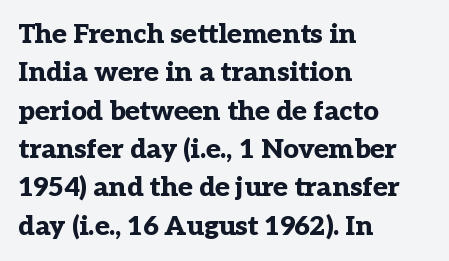
Glyph-to-glyph distance matches everyday printed text. Notice how thick the strokes are: this is what a full bold looks like. A normal amount of white space separates one row of letters from the next. Only glyphs here, with clear space below each row. Vertical strokes here are truly vertical.
